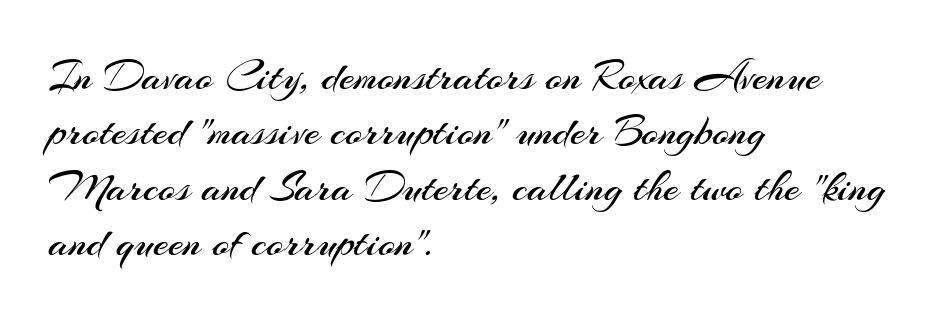
{"serif": "no", "bold": "no", "weight": "regular", "width": "normal", "stroke_contrast": "medium", "x_height": "small", "monospaced": "no", "underline": "no", "align": "left", "line_spacing": "normal", "line_spacing_ratio": 1.26, "letter_spacing": "normal", "letter_spacing_em": 0.0, "glyph_px": 44}
